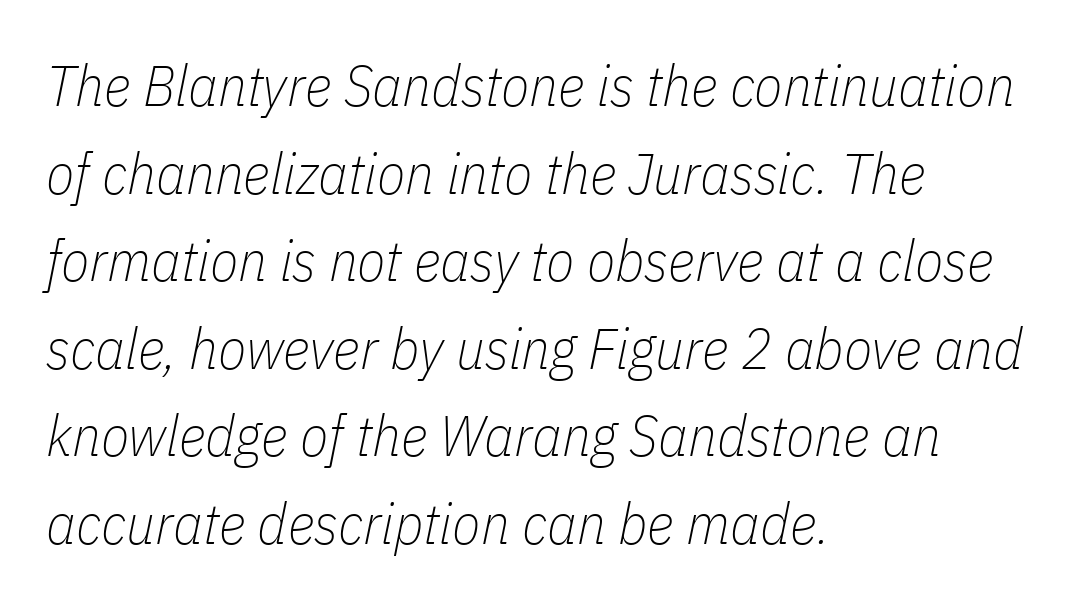
The image shows 58 px thin, condensed type, italic (leaning right); set left-aligned, normal line spacing (1.51x), normal letter spacing, not underlined; low stroke contrast and a medium x-height.
